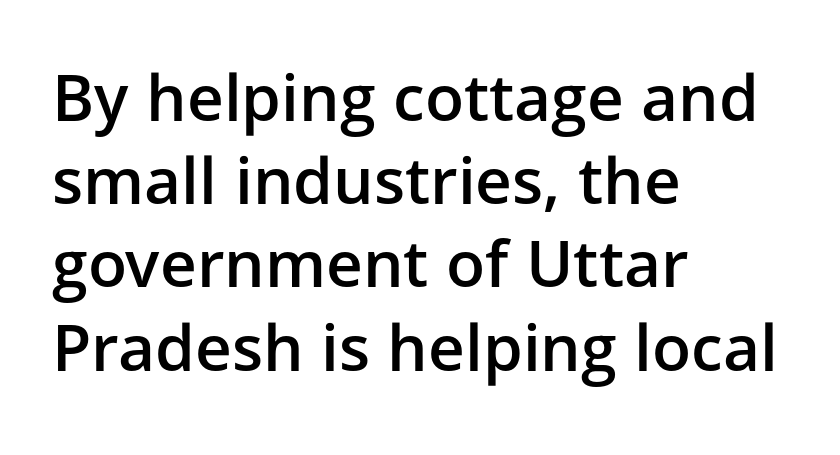
Q: Is the text bold? A: Semi-bold.
Q: Is the text italic (slanted)? A: No, it is upright.
Q: Is the typeface a serif or a sans-serif typeface? A: Sans-serif.
Q: Is the text underlined? A: No.
Q: How is the paragraph aligned? A: Left-aligned.
Q: Is the spacing between letters normal or unusually wide? A: Normal.
Q: Is the spacing between lines tight, normal or loose? A: Normal.
Q: Width (condensed, normal, or wide)? A: Normal.
Q: Stroke contrast? A: Low.
Q: x-height? A: Medium.
Q: Monospaced? A: No.
